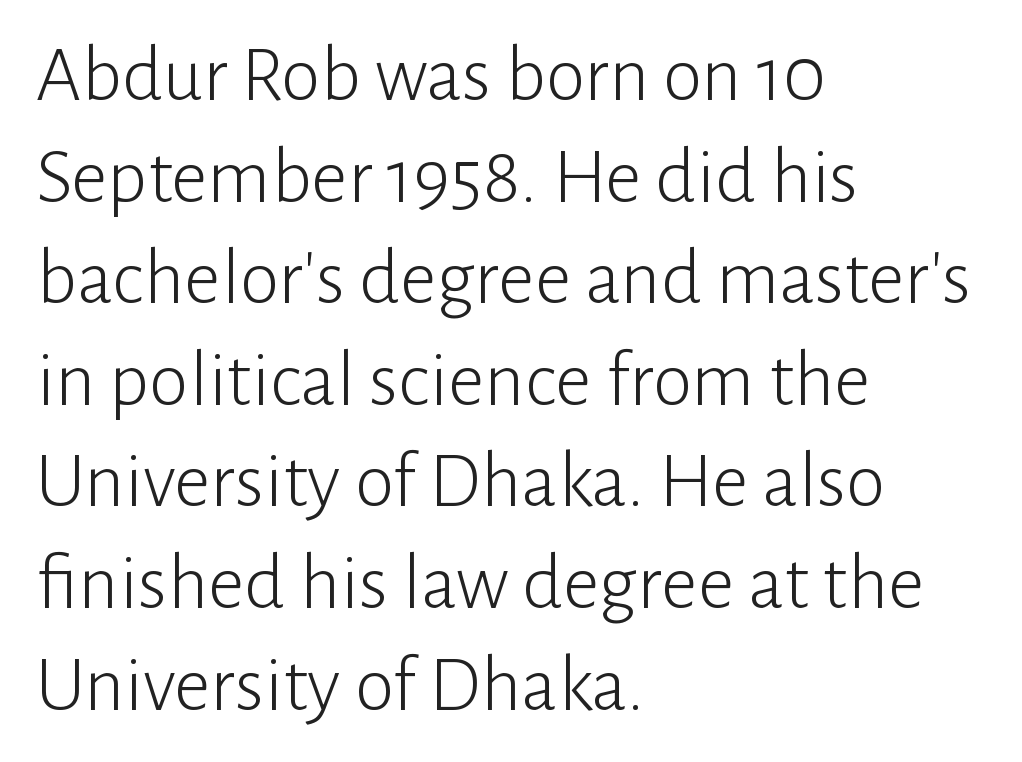
Compared with a centered layout, this one pins lines to the left instead. Look at the tracking — it's just the regular setting, nothing added. Each stroke keeps to a modest, everyday thickness or less. Posture: upright roman. Interline gaps are of average width in this sample. This rendering features lettering with no underline.
